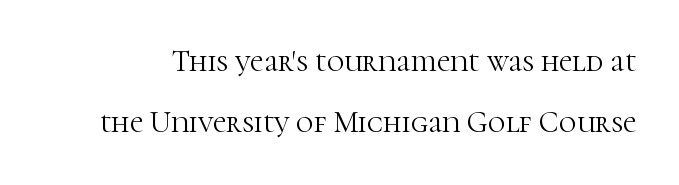
{"serif": "yes", "italic": "no", "bold": "no", "weight": "light", "width": "normal", "stroke_contrast": "high", "x_height": "medium", "monospaced": "no", "underline": "no", "line_spacing": "loose", "line_spacing_ratio": 2.04, "letter_spacing": "normal", "letter_spacing_em": 0.0, "glyph_px": 30}
